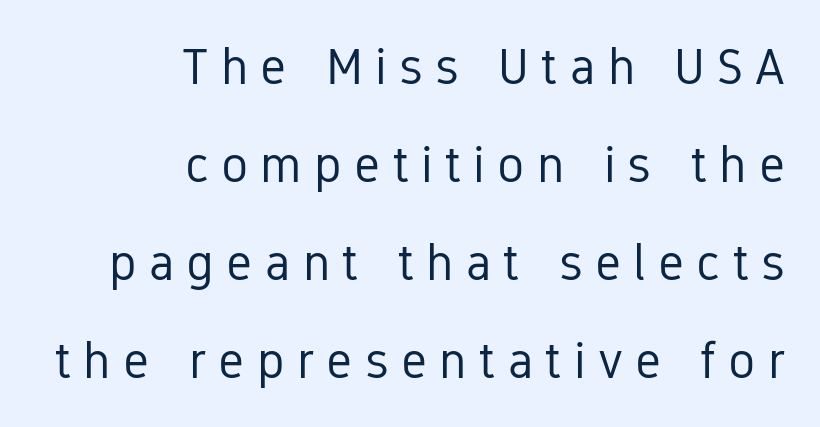
Is this a sans? Yes — the strokes have no serifs. The letterforms stand isolated, each surrounded by extra space. Spacing verdict: proportional, widths tailored to each character. Nothing heavy about these letters — not bold at all. Each line ends at the same right margin while the left side varies.
